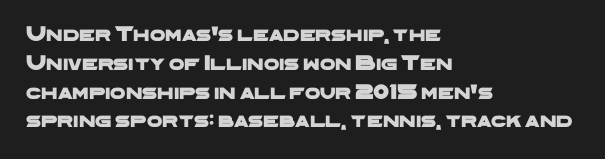
{"underline": "no", "align": "left", "line_spacing": "normal", "line_spacing_ratio": 1.31, "letter_spacing": "normal", "letter_spacing_em": 0.0, "glyph_px": 22}
